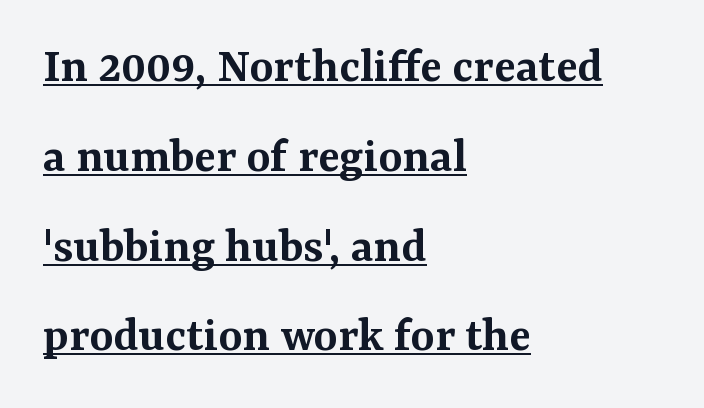
Q: Is the text bold? A: Semi-bold.
Q: Is the text italic (slanted)? A: No, it is upright.
Q: Is the typeface a serif or a sans-serif typeface? A: Serif.
Q: Is the text underlined? A: Yes.
Q: How is the paragraph aligned? A: Left-aligned.
Q: Is the spacing between letters normal or unusually wide? A: Normal.
Q: Width (condensed, normal, or wide)? A: Normal.
Q: Stroke contrast? A: Medium.
Q: x-height? A: Medium.
Q: Monospaced? A: No.
